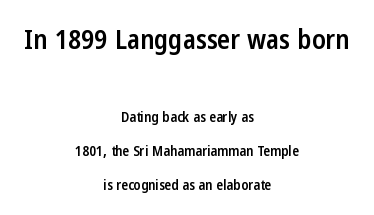
The image shows 27 px text type, upright; set centered, loose line spacing (2.42x), normal letter spacing, not underlined; the first (top) block is 1.93x larger.
